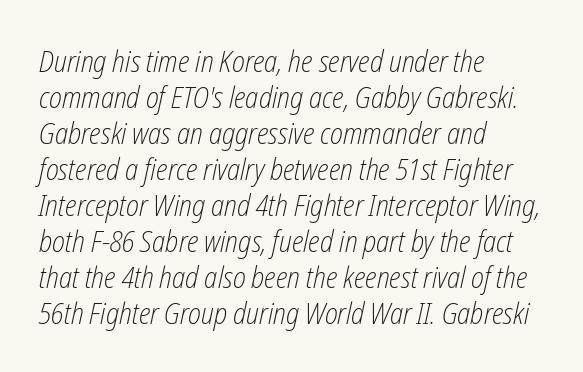
Honestly, there is no underline to notice here at all. Is this a heavy cut? Hardly; it is regular or lighter. These lines are rendered in a variable-pitch font. It's the slanting kind of type. Letter spacing: default.
